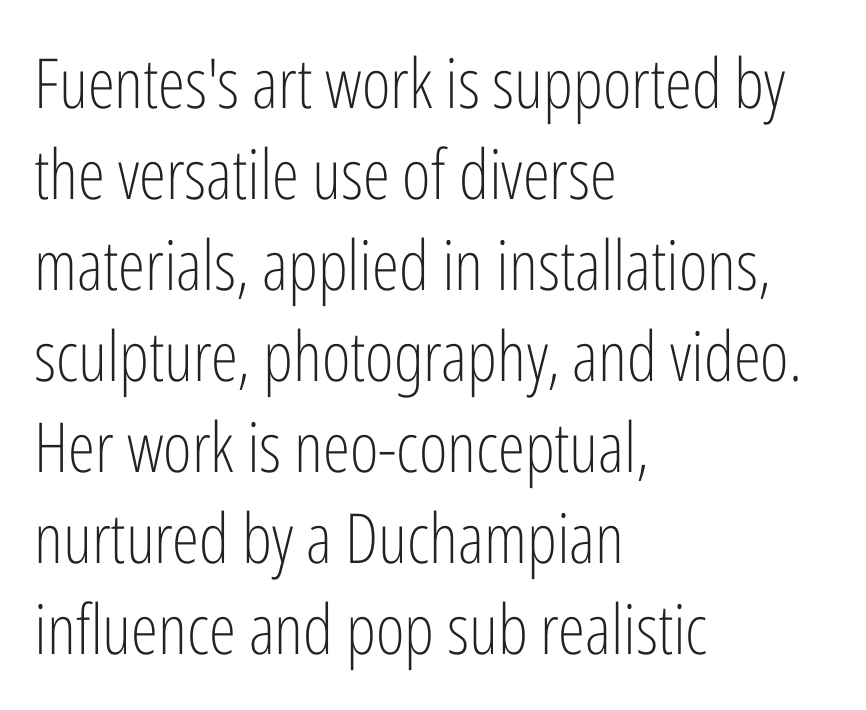
The axis of the letterforms is exactly vertical. The glyphs are unaccompanied by any horizontal stroke below them. Notice how the passage keeps a crisp vertical edge on the left only. Tracking here is standard; glyphs follow each other at the usual distance.
